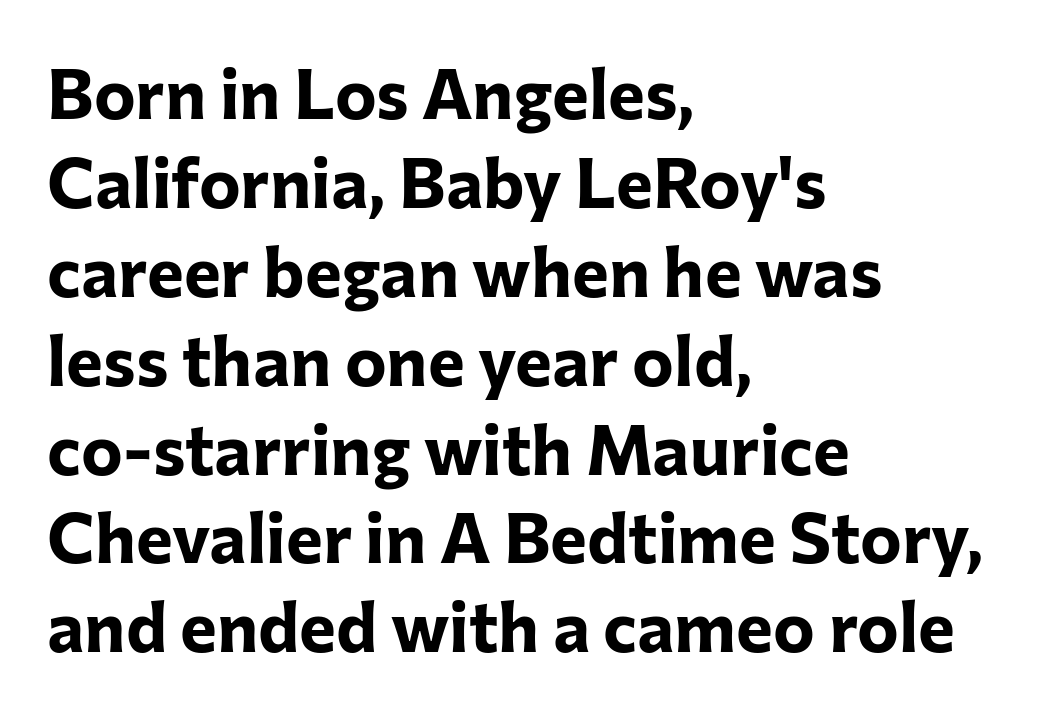
Q: Is the text bold? A: Yes.
Q: Is the text italic (slanted)? A: No, it is upright.
Q: Is the typeface a serif or a sans-serif typeface? A: Sans-serif.
Q: Is the text underlined? A: No.
Q: How is the paragraph aligned? A: Left-aligned.
Q: Is the spacing between letters normal or unusually wide? A: Normal.
Q: Is the spacing between lines tight, normal or loose? A: Normal.
Q: Width (condensed, normal, or wide)? A: Normal.
Q: Stroke contrast? A: Low.
Q: x-height? A: Medium.
Q: Monospaced? A: No.
